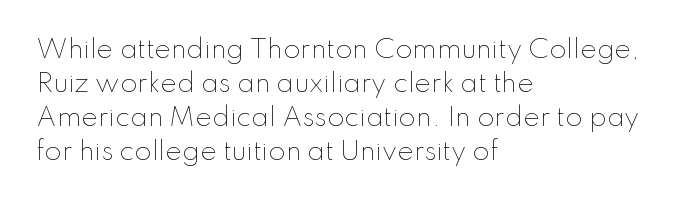
{"italic": "no", "bold": "no", "underline": "no", "align": "left", "line_spacing": "normal", "line_spacing_ratio": 1.36, "letter_spacing": "normal", "letter_spacing_em": 0.0, "glyph_px": 25}
